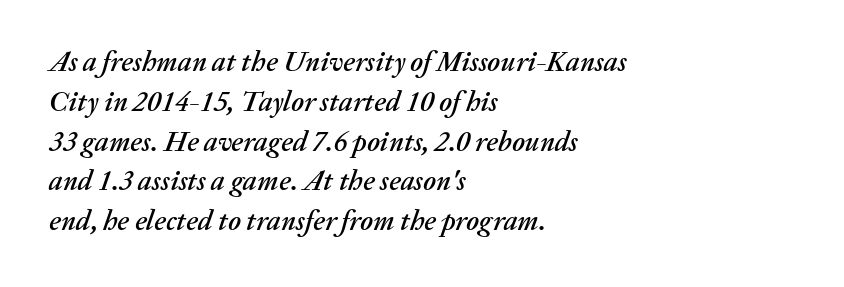
The image shows 28 px text type, italic (leaning right); set left-aligned, normal line spacing (1.42x), normal letter spacing, not underlined; medium stroke contrast and a medium x-height.
